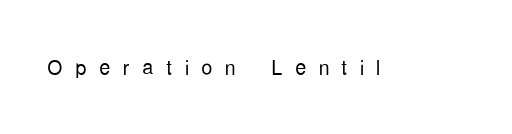
Q: Is the text bold? A: No.
Q: Is the text italic (slanted)? A: No, it is upright.
Q: Is the typeface a serif or a sans-serif typeface? A: Sans-serif.
Q: Is the text underlined? A: No.
Q: Is the spacing between letters normal or unusually wide? A: Unusually wide.
Q: Width (condensed, normal, or wide)? A: Condensed.
Q: Stroke contrast? A: Low.
Q: x-height? A: Medium.
Q: Monospaced? A: No.
